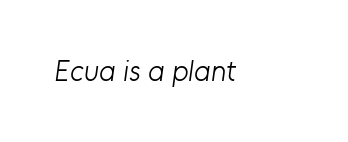
{"serif": "no", "bold": "no", "weight": "light", "width": "normal", "stroke_contrast": "low", "x_height": "medium", "monospaced": "no", "underline": "no", "letter_spacing": "normal", "letter_spacing_em": 0.0, "glyph_px": 29}
